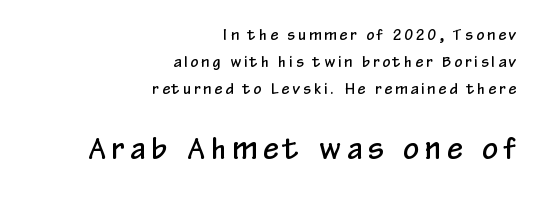
Q: Is the text italic (slanted)? A: No, it is upright.
Q: Is the typeface a serif or a sans-serif typeface? A: Sans-serif.
Q: Is the text underlined? A: No.
Q: How is the paragraph aligned? A: Right-aligned.
Q: Is the spacing between letters normal or unusually wide? A: Unusually wide.
Q: Is the spacing between lines tight, normal or loose? A: Loose.
Q: Which block of text is set in a larger size, the first (top) or the second (bottom)? A: The second (bottom) one.
Q: Width (condensed, normal, or wide)? A: Condensed.
Q: Stroke contrast? A: Low.
Q: x-height? A: Medium.
Q: Monospaced? A: No.
